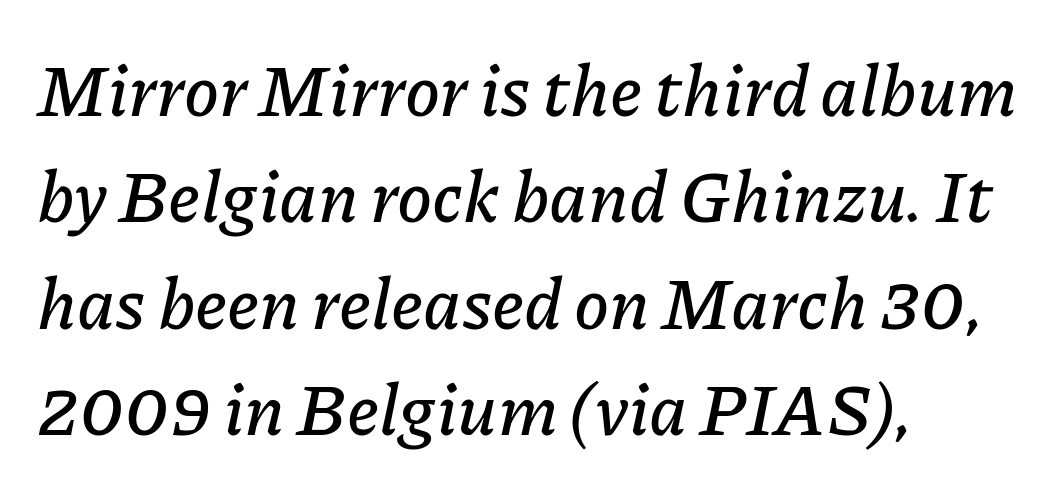
The image shows 71 px text type, italic (leaning right); set left-aligned, normal line spacing (1.5x), normal letter spacing, not underlined; low stroke contrast and a medium x-height.
